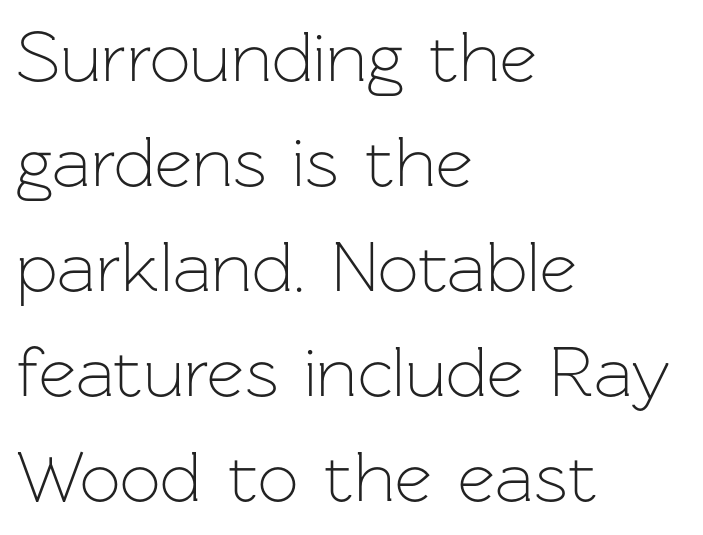
The image shows 72 px light sans-serif type, upright; set left-aligned, normal line spacing (1.46x), normal letter spacing, not underlined; low stroke contrast and a medium x-height.
